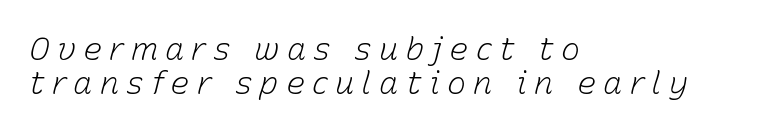
The passage shown is typed in a proportional face where columns would drift. How would I describe the line gaps? Narrow and economical. Observe the wide spacing: letters keep a clear distance from each other. The lettering tilts uniformly, giving the passage an italic look. Where is the straight margin? On the left.
